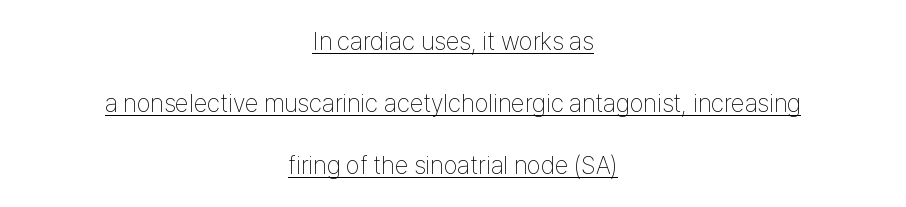
Underlined type. The letters sit at their default tracking, neither squeezed nor spread. A typesetter would call this leading open, well beyond the default. Think standard paragraph weight, or any step lighter than that. The text block is weighted toward neither margin, spreading evenly from the middle. Rendered with straight, roman letterforms.
